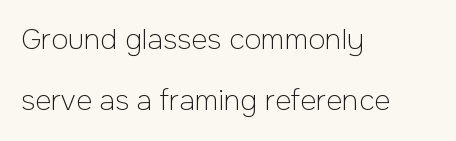
The string is rendered with underlining switched off. A sans-serif font was chosen for this passage. What's the leading like? Stretched, with rows far apart. Quick note: not italic, upright. The typesetting does not lean heavy: it is not bold.
